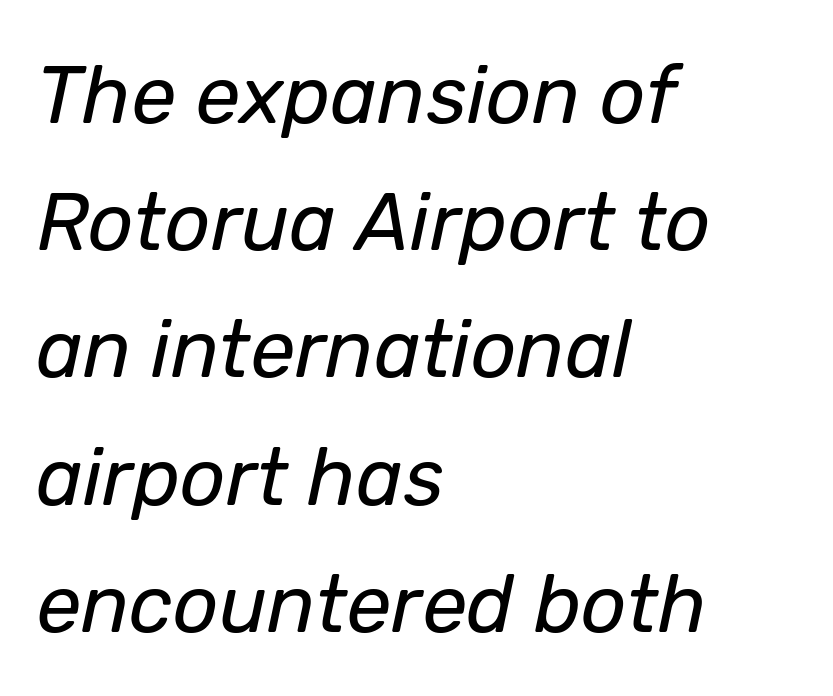
Q: Is the text bold? A: No.
Q: Is the text italic (slanted)? A: Yes, it leans right by about 12 degrees.
Q: Is the text underlined? A: No.
Q: How is the paragraph aligned? A: Left-aligned.
Q: Is the spacing between letters normal or unusually wide? A: Normal.
Q: Is the spacing between lines tight, normal or loose? A: Normal.
Q: Width (condensed, normal, or wide)? A: Normal.
Q: Stroke contrast? A: Low.
Q: x-height? A: Medium.
Q: Monospaced? A: No.
